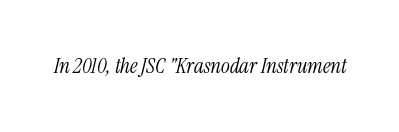
Yep, that's italic — everything's leaning. The face looks like a standard text weight, possibly lighter. This sample uses plain, unmodified letter spacing. Descenders hang freely into open space.
